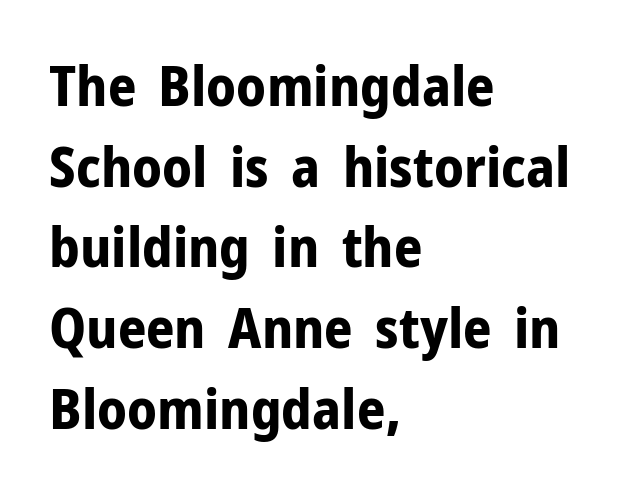
{"serif": "no", "italic": "no", "bold": "yes", "weight": "bold", "width": "normal", "stroke_contrast": "low", "x_height": "medium", "monospaced": "no", "underline": "no", "align": "left", "line_spacing": "normal", "line_spacing_ratio": 1.44, "letter_spacing": "normal", "letter_spacing_em": 0.0, "glyph_px": 56}
